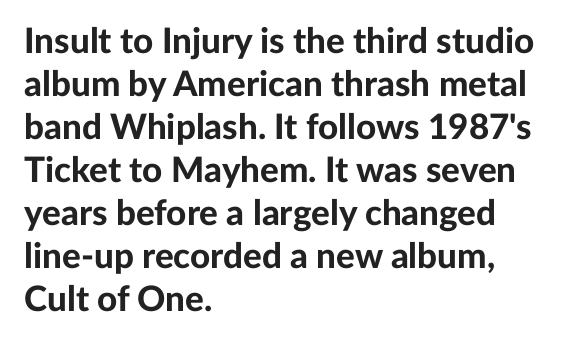
{"serif": "no", "italic": "no", "bold": "yes", "weight": "bold", "width": "normal", "stroke_contrast": "low", "x_height": "medium", "monospaced": "no", "underline": "no", "align": "left", "line_spacing_ratio": 1.23, "letter_spacing": "normal", "letter_spacing_em": 0.0, "glyph_px": 35}
